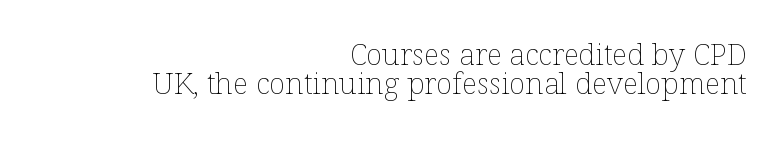
{"italic": "no", "bold": "no", "weight": "thin", "width": "normal", "stroke_contrast": "low", "x_height": "medium", "monospaced": "no", "underline": "no", "align": "right", "line_spacing": "tight", "line_spacing_ratio": 0.98, "letter_spacing": "normal", "letter_spacing_em": 0.0, "glyph_px": 30}
